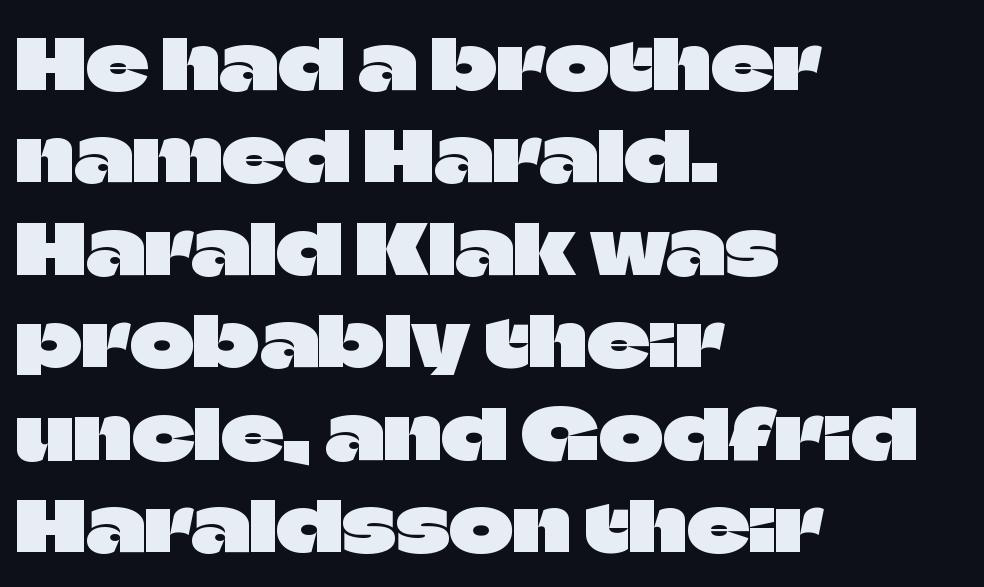
{"serif": "no", "italic": "no", "width": "normal", "stroke_contrast": "low", "x_height": "large", "monospaced": "no", "underline": "no", "align": "left", "line_spacing": "normal", "line_spacing_ratio": 1.34, "letter_spacing": "normal", "letter_spacing_em": 0.0, "glyph_px": 69}
